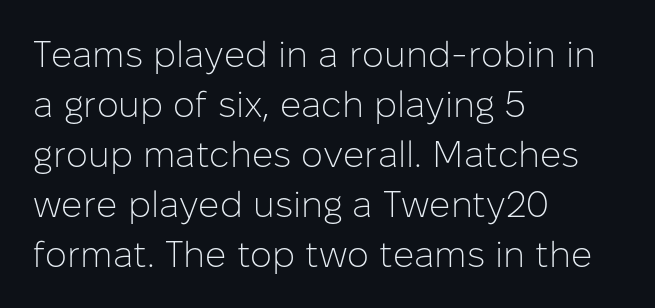
Tracking value appears to be zero — textbook default spacing. Layout note: lines flush left. Varying glyph widths throughout — classic text-font behaviour. No heavy texture on the line: the type isn't bold. Underlining? Definitely not there.
